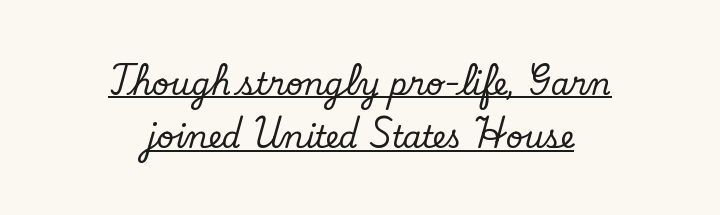
Words appear dense and cohesive because spacing is normal. Casual observation: everything's sitting right in the middle. Little horizontal feet cap the strokes, marking this as serif type. Note the varied advance widths — an 'i' is clearly narrower than an 'm'. Descenders here cross a horizontal rule under the line.
